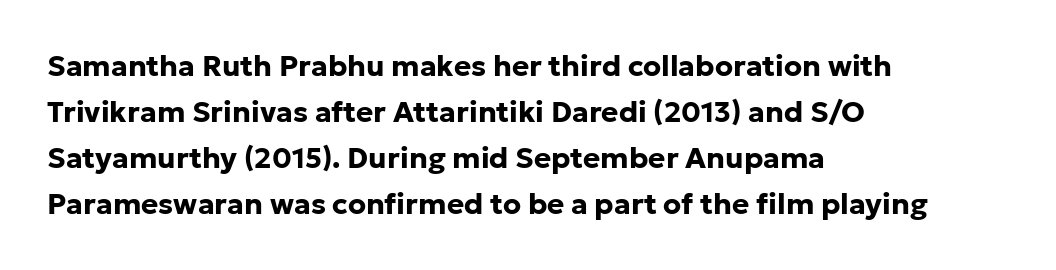
{"serif": "no", "italic": "no", "bold": "yes", "weight": "bold", "width": "normal", "stroke_contrast": "low", "x_height": "medium", "monospaced": "no", "underline": "no", "align": "left", "line_spacing": "normal", "line_spacing_ratio": 1.59, "letter_spacing": "normal", "letter_spacing_em": 0.0, "glyph_px": 29}
